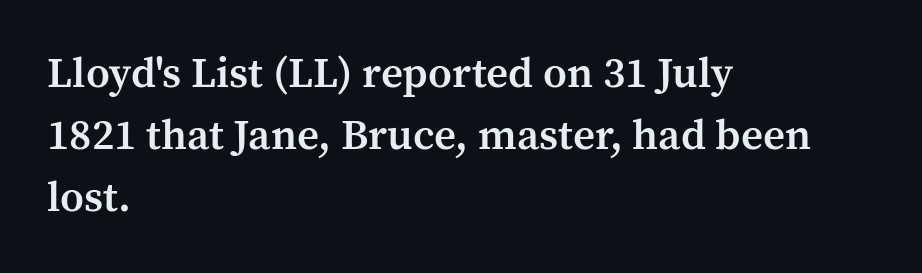
{"serif": "yes", "italic": "no", "bold": "semi", "weight": "semibold", "width": "normal", "stroke_contrast": "medium", "x_height": "medium", "monospaced": "no", "underline": "no", "align": "left", "line_spacing": "normal", "line_spacing_ratio": 1.44, "letter_spacing": "normal", "letter_spacing_em": 0.0, "glyph_px": 43}
